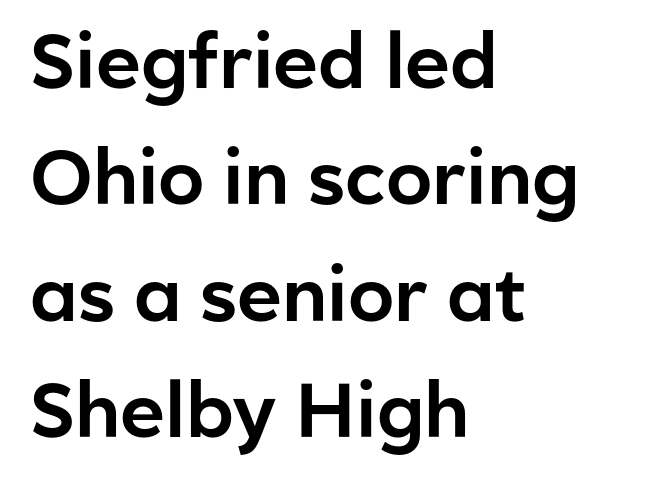
{"serif": "no", "italic": "no", "width": "normal", "stroke_contrast": "low", "x_height": "medium", "monospaced": "no", "underline": "no", "align": "left", "line_spacing": "normal", "line_spacing_ratio": 1.53, "letter_spacing": "normal", "letter_spacing_em": 0.0, "glyph_px": 76}
